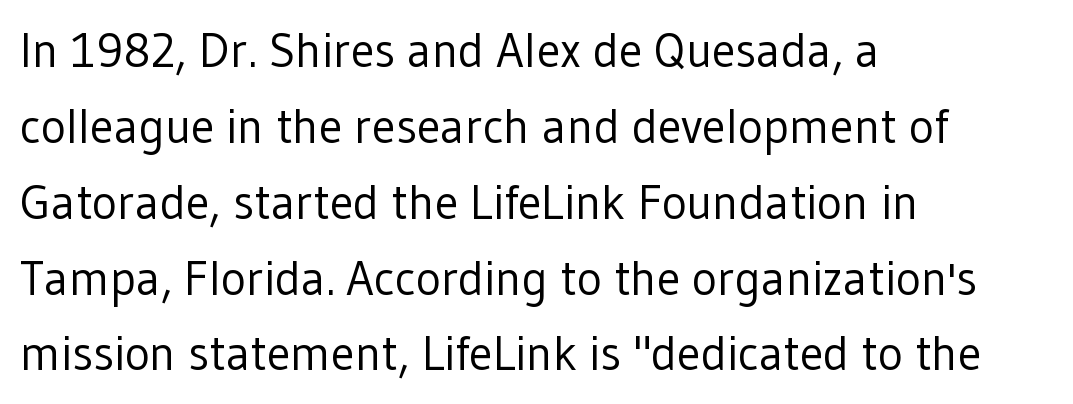
{"serif": "no", "italic": "no", "bold": "no", "weight": "regular", "width": "normal", "stroke_contrast": "low", "x_height": "medium", "monospaced": "no", "underline": "no", "align": "left", "line_spacing": "normal", "line_spacing_ratio": 1.58, "letter_spacing": "normal", "letter_spacing_em": 0.0, "glyph_px": 48}
